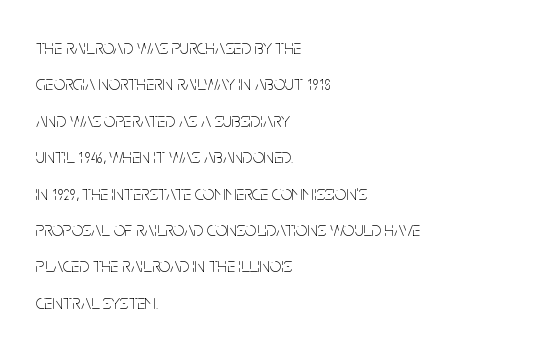
The image shows 20 px text type, upright; set left-aligned, line spacing 1.82x, normal letter spacing, not underlined.
